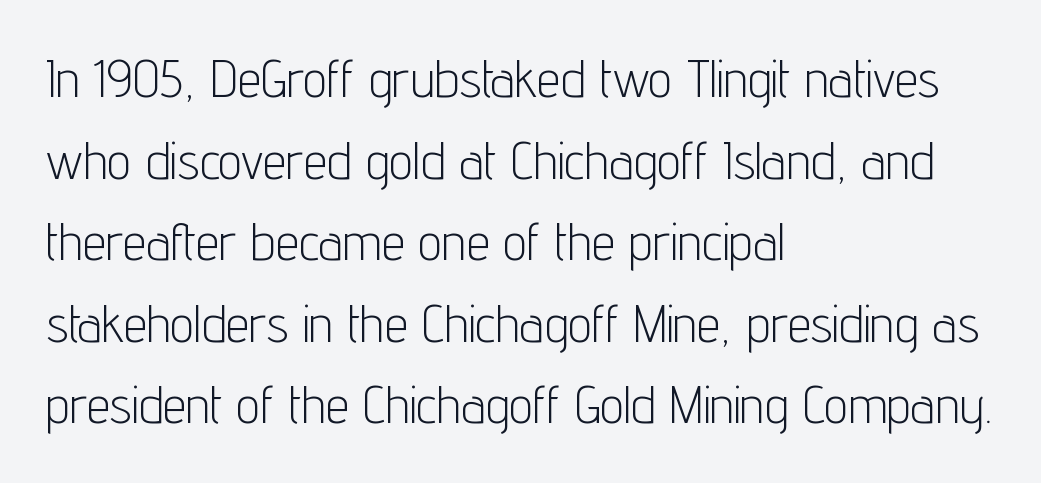
{"serif": "no", "italic": "no", "bold": "no", "weight": "light", "width": "condensed", "stroke_contrast": "low", "x_height": "medium", "monospaced": "no", "underline": "no", "align": "left", "line_spacing": "normal", "line_spacing_ratio": 1.54, "letter_spacing": "normal", "letter_spacing_em": 0.0, "glyph_px": 53}
